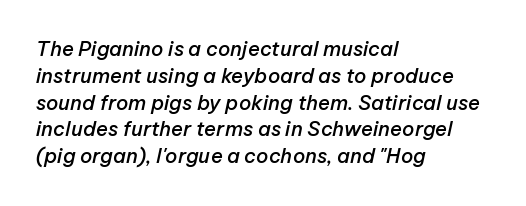
{"italic": "yes", "lean": "right", "slant_degrees": 12, "bold": "semi", "underline": "no", "align": "left", "line_spacing": "normal", "line_spacing_ratio": 1.34, "letter_spacing": "normal", "letter_spacing_em": 0.0, "glyph_px": 20}
